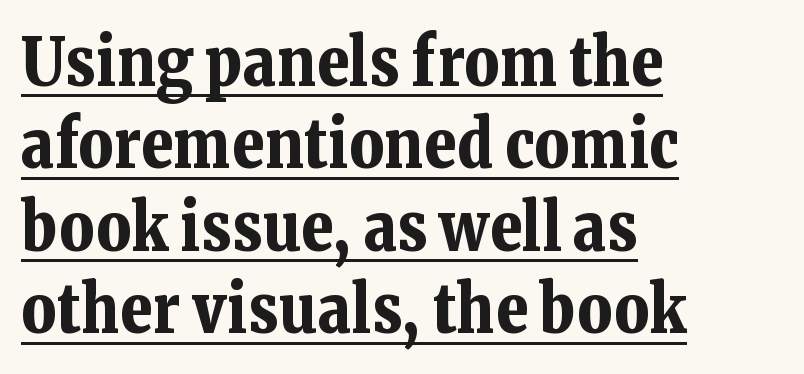
Q: Is the text bold? A: Yes.
Q: Is the text italic (slanted)? A: No, it is upright.
Q: Is the typeface a serif or a sans-serif typeface? A: Serif.
Q: Is the text underlined? A: Yes.
Q: How is the paragraph aligned? A: Left-aligned.
Q: Is the spacing between letters normal or unusually wide? A: Normal.
Q: Is the spacing between lines tight, normal or loose? A: Normal.
Q: Width (condensed, normal, or wide)? A: Normal.
Q: Stroke contrast? A: Low.
Q: x-height? A: Medium.
Q: Monospaced? A: No.
